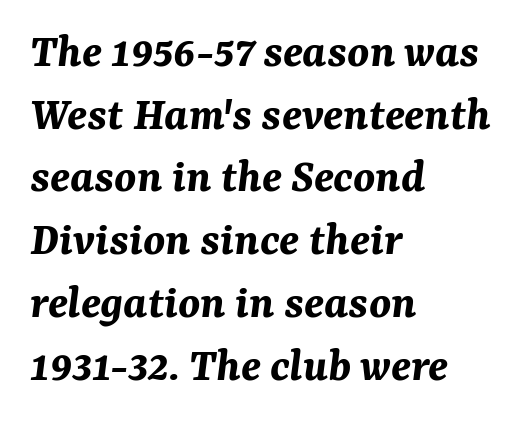
The image shows 49 px bold type, italic (leaning right); set left-aligned, normal line spacing (1.28x), normal letter spacing, not underlined; medium stroke contrast and a medium x-height.
